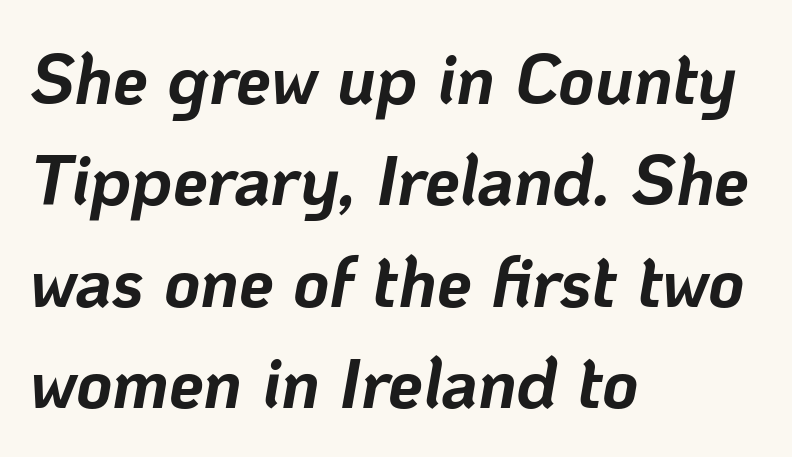
The area under the type is left untouched. Strong, thick strokes mark this as bold type. Looks like regular typesetting: each glyph gets only the width it needs. There's an unmistakable incline to the writing here. Nothing unusual about the tracking: characters are spaced as the font intends.
